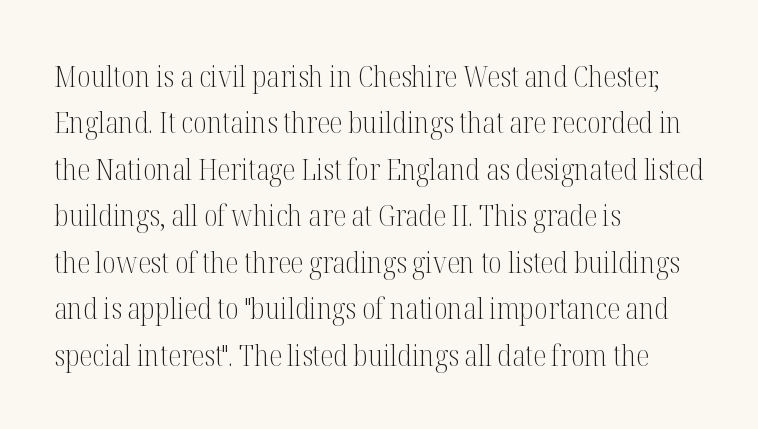
Q: Is the text bold? A: No.
Q: Is the text italic (slanted)? A: No, it is upright.
Q: Is the typeface a serif or a sans-serif typeface? A: Serif.
Q: Is the text underlined? A: No.
Q: How is the paragraph aligned? A: Left-aligned.
Q: Is the spacing between letters normal or unusually wide? A: Normal.
Q: Is the spacing between lines tight, normal or loose? A: Normal.
Q: Width (condensed, normal, or wide)? A: Condensed.
Q: Stroke contrast? A: Medium.
Q: x-height? A: Medium.
Q: Monospaced? A: No.
